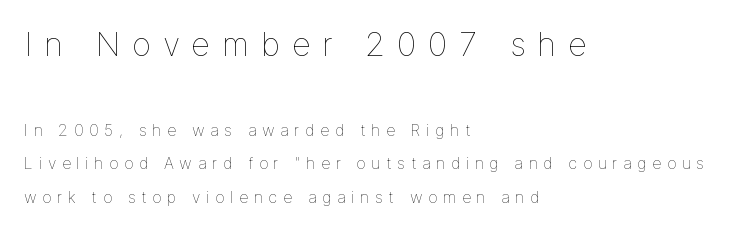
Q: Is the text bold? A: No.
Q: Is the text italic (slanted)? A: No, it is upright.
Q: Is the text underlined? A: No.
Q: How is the paragraph aligned? A: Left-aligned.
Q: Is the spacing between letters normal or unusually wide? A: Unusually wide.
Q: Is the spacing between lines tight, normal or loose? A: Loose.
Q: Which block of text is set in a larger size, the first (top) or the second (bottom)? A: The first (top) one.
Q: Width (condensed, normal, or wide)? A: Normal.
Q: Stroke contrast? A: Low.
Q: x-height? A: Medium.
Q: Monospaced? A: No.
